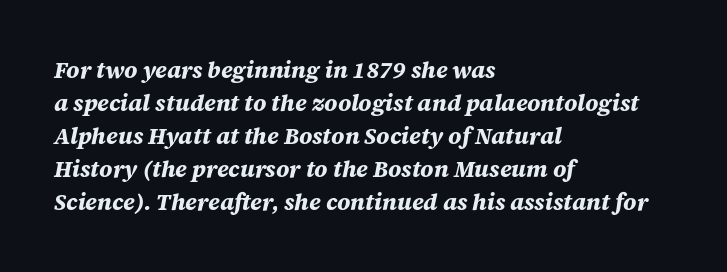
{"italic": "yes", "lean": "right", "slant_degrees": 12, "bold": "yes", "underline": "no", "align": "left", "line_spacing": "normal", "line_spacing_ratio": 1.43, "letter_spacing": "normal", "letter_spacing_em": 0.0, "glyph_px": 23}
